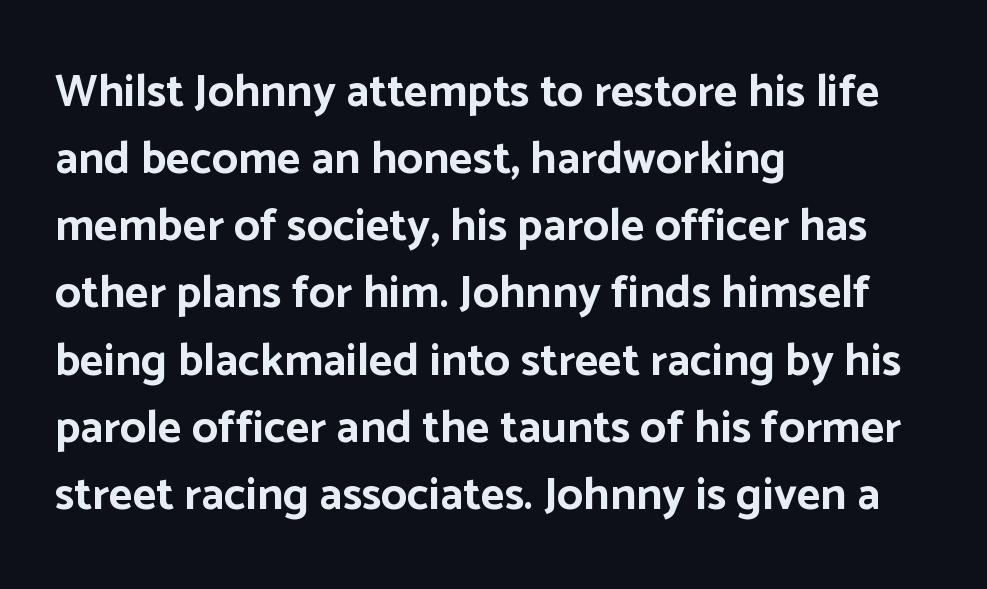
You can tell it's not italic because the verticals are truly vertical. The line-height multiplier appears to be the usual default. The rendering uses natural spacing where letterforms have individual widths. This rendering employs a face without finishing strokes, i.e., a sans-serif. Each glyph is drawn with heavy, bold strokes. Descender tails drop into unmarked territory.
